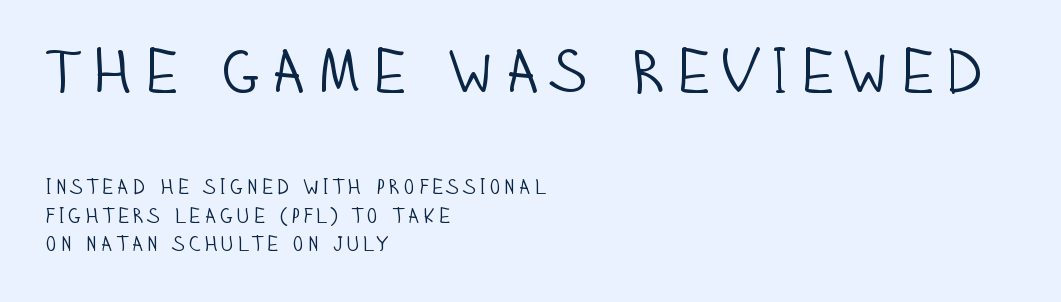
The image shows 62 px light, condensed sans-serif type, upright; set left-aligned, normal line spacing (1.35x), not underlined; the first (top) block is 2.95x larger; low stroke contrast and a large x-height.
